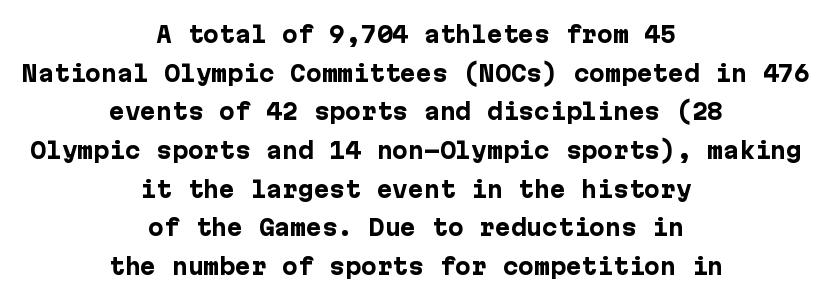
Q: Is the text bold? A: Yes.
Q: Is the text italic (slanted)? A: No, it is upright.
Q: Is the text underlined? A: No.
Q: How is the paragraph aligned? A: Centered.
Q: Is the spacing between letters normal or unusually wide? A: Normal.
